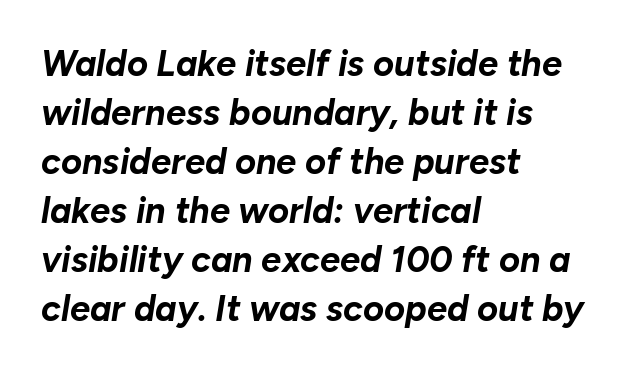
Summary of vertical rhythm: regular, with standard interline spacing. Rendered with sloped, italic letterforms. This is heavy type, rendered in bold. The passage is arranged the way most books set body copy — flush left. Tracking value appears to be zero — textbook default spacing.
